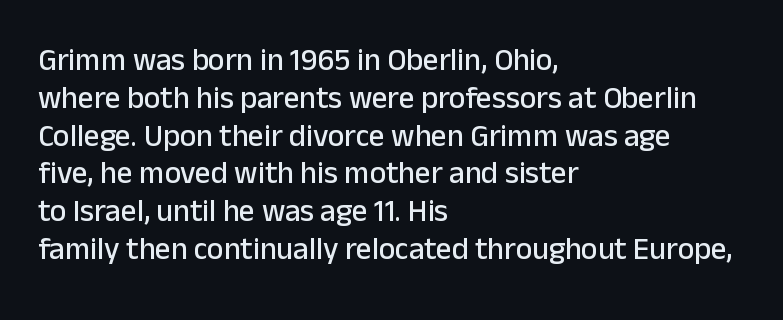
The rag falls on the right side of this text block. The face used here is proportionally spaced, like ordinary book or web type. The face used here is a sans, in the tradition of grotesques and geometrics. The type is set solid horizontally, with unmodified tracking.
